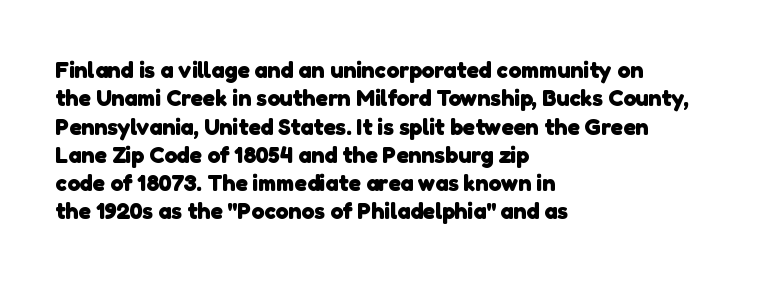
{"bold": "yes", "underline": "no", "align": "left", "line_spacing_ratio": 1.23, "letter_spacing": "normal", "letter_spacing_em": 0.0, "glyph_px": 23}
